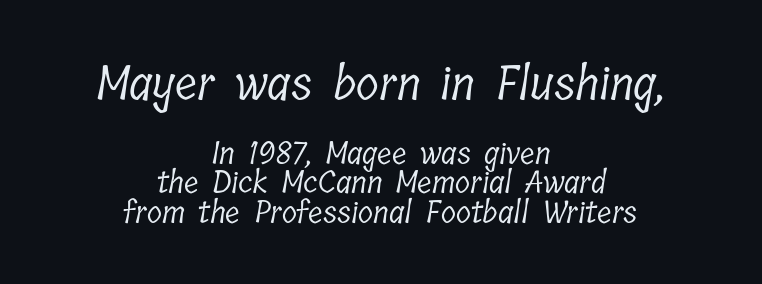
Q: Is the text bold? A: No.
Q: Is the typeface a serif or a sans-serif typeface? A: Serif.
Q: Is the text underlined? A: No.
Q: How is the paragraph aligned? A: Centered.
Q: Is the spacing between letters normal or unusually wide? A: Normal.
Q: Is the spacing between lines tight, normal or loose? A: Tight.
Q: Which block of text is set in a larger size, the first (top) or the second (bottom)? A: The first (top) one.
Q: Width (condensed, normal, or wide)? A: Condensed.
Q: Stroke contrast? A: Low.
Q: x-height? A: Medium.
Q: Monospaced? A: No.
